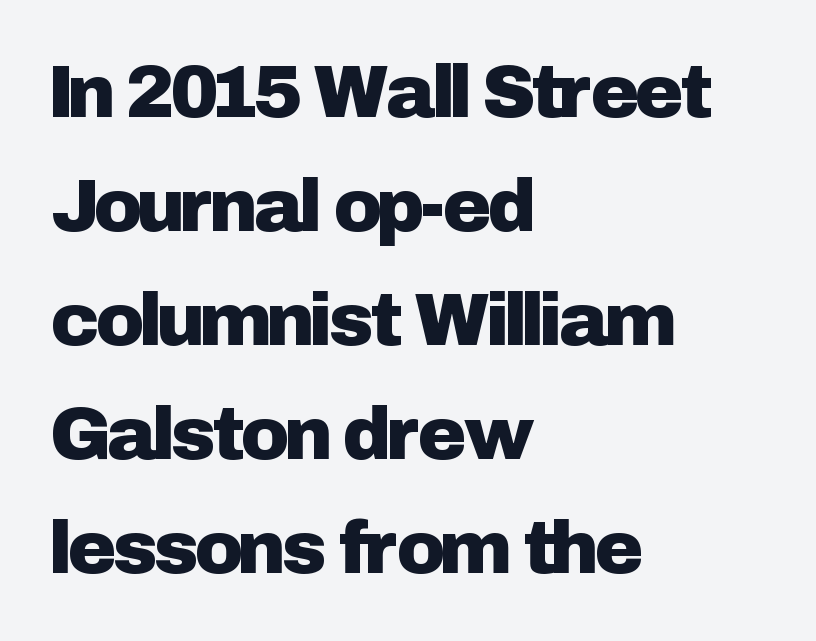
{"serif": "no", "italic": "no", "width": "normal", "stroke_contrast": "low", "x_height": "medium", "monospaced": "no", "underline": "no", "align": "left", "line_spacing": "normal", "line_spacing_ratio": 1.54, "letter_spacing": "normal", "letter_spacing_em": 0.0, "glyph_px": 74}
